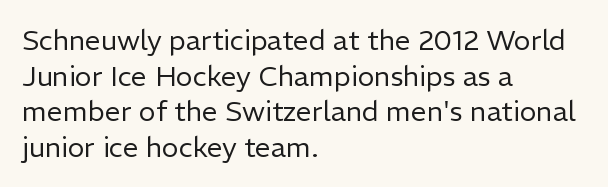
Q: Is the text bold? A: No.
Q: Is the text italic (slanted)? A: No, it is upright.
Q: Is the typeface a serif or a sans-serif typeface? A: Sans-serif.
Q: Is the text underlined? A: No.
Q: How is the paragraph aligned? A: Left-aligned.
Q: Is the spacing between letters normal or unusually wide? A: Normal.
Q: Is the spacing between lines tight, normal or loose? A: Normal.
Q: Width (condensed, normal, or wide)? A: Normal.
Q: Stroke contrast? A: Low.
Q: x-height? A: Medium.
Q: Monospaced? A: No.
